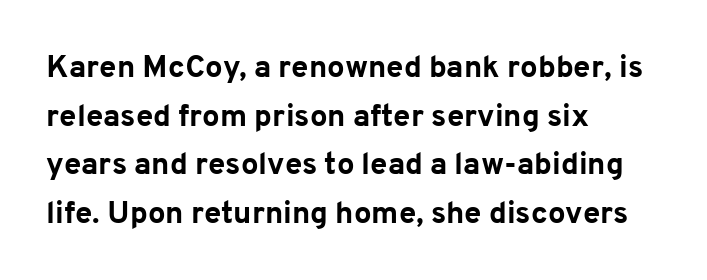
Q: Is the text bold? A: Yes.
Q: Is the text italic (slanted)? A: No, it is upright.
Q: Is the typeface a serif or a sans-serif typeface? A: Sans-serif.
Q: Is the text underlined? A: No.
Q: How is the paragraph aligned? A: Left-aligned.
Q: Is the spacing between letters normal or unusually wide? A: Normal.
Q: Is the spacing between lines tight, normal or loose? A: Normal.
Q: Width (condensed, normal, or wide)? A: Normal.
Q: Stroke contrast? A: Low.
Q: x-height? A: Medium.
Q: Monospaced? A: No.
